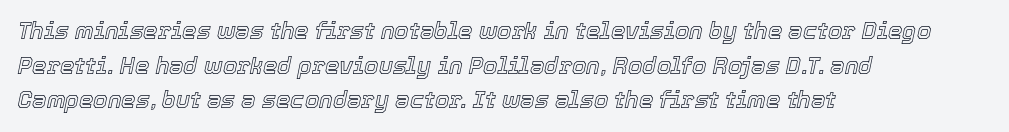
{"italic": "yes", "lean": "right", "slant_degrees": 12, "underline": "no", "align": "left", "line_spacing": "normal", "line_spacing_ratio": 1.51, "letter_spacing": "normal", "letter_spacing_em": 0.0, "glyph_px": 23}
